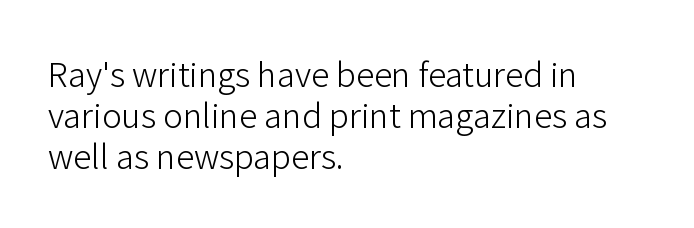
Q: Is the text bold? A: No.
Q: Is the text italic (slanted)? A: No, it is upright.
Q: Is the typeface a serif or a sans-serif typeface? A: Sans-serif.
Q: Is the text underlined? A: No.
Q: How is the paragraph aligned? A: Left-aligned.
Q: Is the spacing between letters normal or unusually wide? A: Normal.
Q: Is the spacing between lines tight, normal or loose? A: Normal.
Q: Width (condensed, normal, or wide)? A: Normal.
Q: Stroke contrast? A: Low.
Q: x-height? A: Medium.
Q: Monospaced? A: No.
